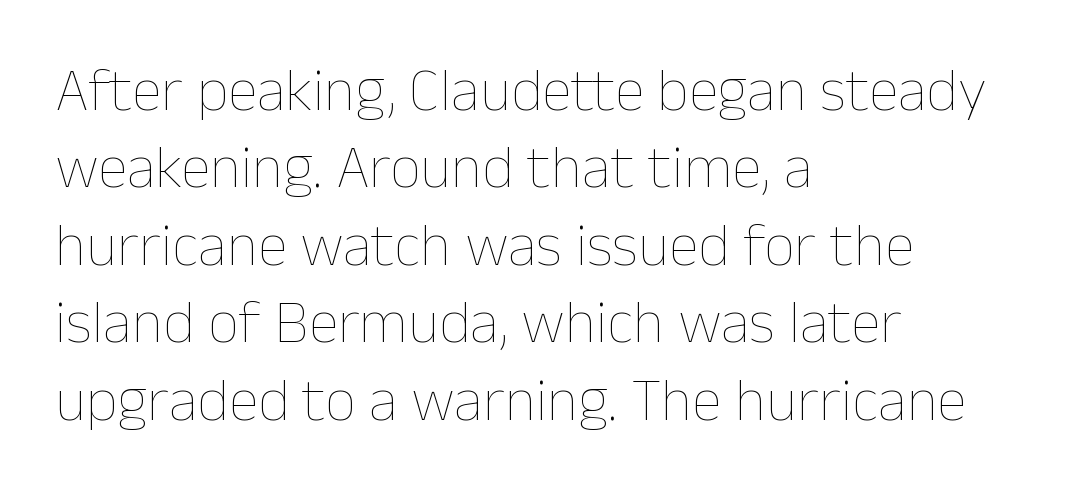
The image shows 61 px thin type, upright; set left-aligned, normal line spacing (1.27x), normal letter spacing, not underlined; low stroke contrast and a medium x-height.
